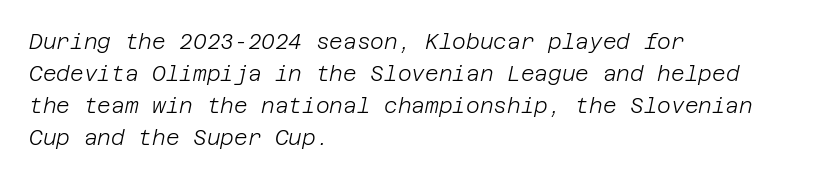
Q: Is the text bold? A: No.
Q: Is the text italic (slanted)? A: Yes, it leans right by about 12 degrees.
Q: Is the text underlined? A: No.
Q: How is the paragraph aligned? A: Left-aligned.
Q: Is the spacing between letters normal or unusually wide? A: Normal.
Q: Is the spacing between lines tight, normal or loose? A: Normal.
